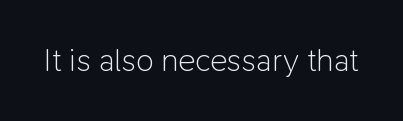
Q: Is the text bold? A: No.
Q: Is the text italic (slanted)? A: No, it is upright.
Q: Is the typeface a serif or a sans-serif typeface? A: Sans-serif.
Q: Is the text underlined? A: No.
Q: Is the spacing between letters normal or unusually wide? A: Normal.
Q: Width (condensed, normal, or wide)? A: Normal.
Q: Stroke contrast? A: Low.
Q: x-height? A: Medium.
Q: Monospaced? A: No.
